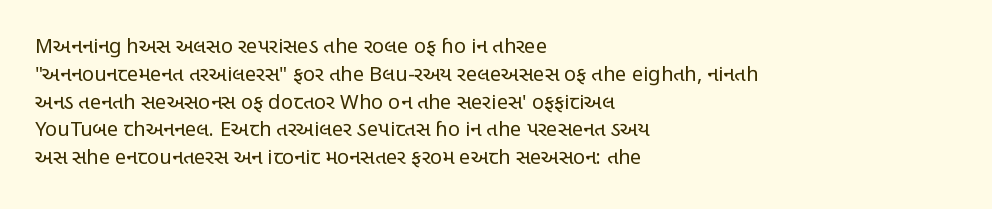
Nothing heavy about these letters — not bold at all. Compared with a centered layout, this one pins lines to the left instead. Spacing between characters is what you'd get straight out of the box. Posture: vertical. Anything drawn beneath the words? Only blank space.
